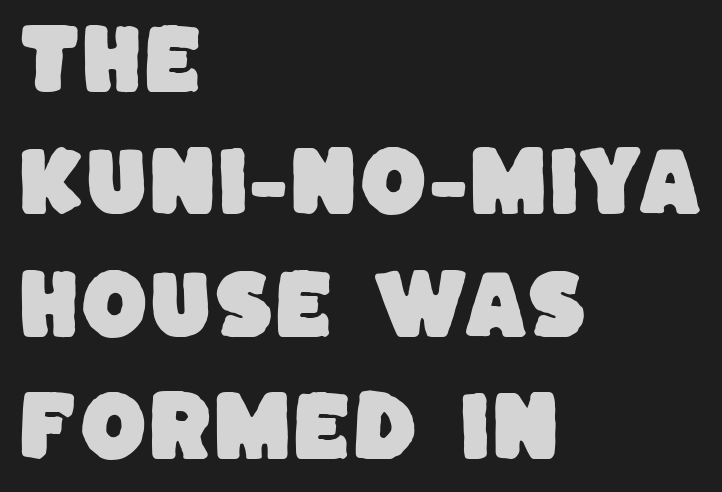
The image shows 77 px sans-serif type; set left-aligned, normal line spacing (1.59x), normal letter spacing, not underlined; low stroke contrast and a large x-height.
